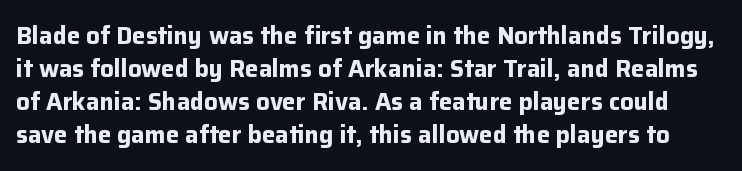
{"italic": "no", "bold": "yes", "underline": "no", "line_spacing": "normal", "line_spacing_ratio": 1.38, "letter_spacing": "normal", "letter_spacing_em": 0.0, "glyph_px": 24}
